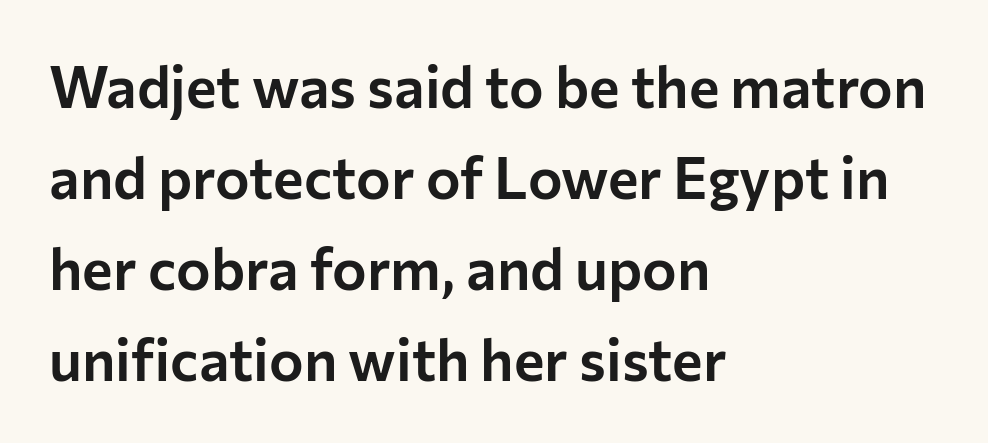
The image shows 58 px sans-serif type, upright; set left-aligned, normal line spacing (1.57x), normal letter spacing, not underlined; low stroke contrast and a medium x-height.
